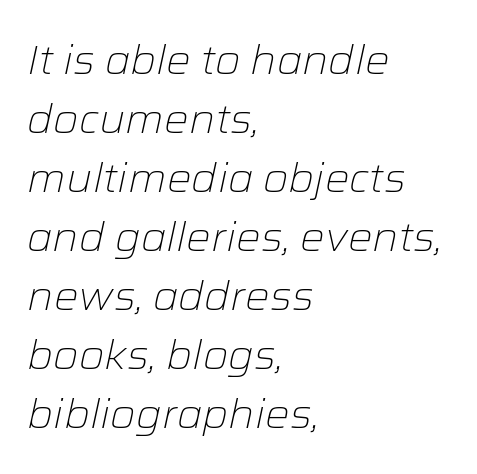
These lines are set flush left with a ragged right edge. The designer left line spacing at the default. Unmarked baselines from the first word to the last. Each letter keeps its own natural width here, so spacing adapts to shape. The horizontal fit of the characters is conventional and even.
